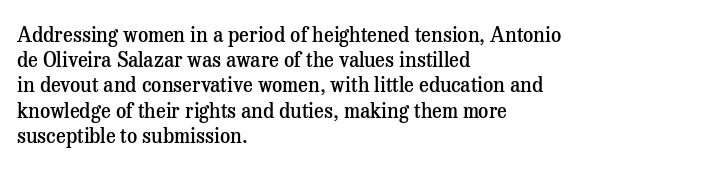
{"italic": "no", "bold": "semi", "underline": "no", "align": "left", "line_spacing": "normal", "line_spacing_ratio": 1.26, "letter_spacing": "normal", "letter_spacing_em": 0.0, "glyph_px": 20}
